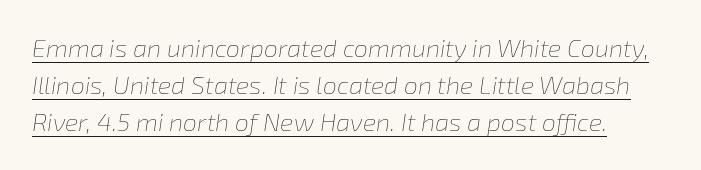
This sample uses an oblique cut, with every glyph tilted off the vertical. Letters have the restrained weight of plain body copy at most. The letterforms sit shoulder to shoulder at normal distance. Does the leading feel generous? No, just average. These characters rest on top of a visible drawn line.
